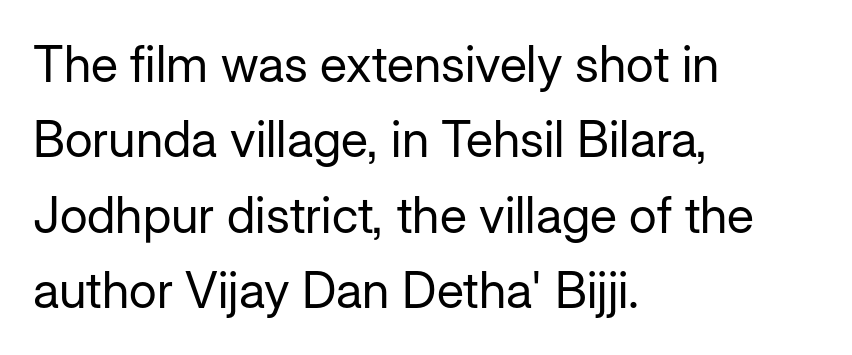
{"serif": "no", "italic": "no", "bold": "no", "weight": "regular", "width": "normal", "stroke_contrast": "low", "x_height": "medium", "monospaced": "no", "underline": "no", "align": "left", "line_spacing": "normal", "line_spacing_ratio": 1.51, "letter_spacing": "normal", "letter_spacing_em": 0.0, "glyph_px": 50}
